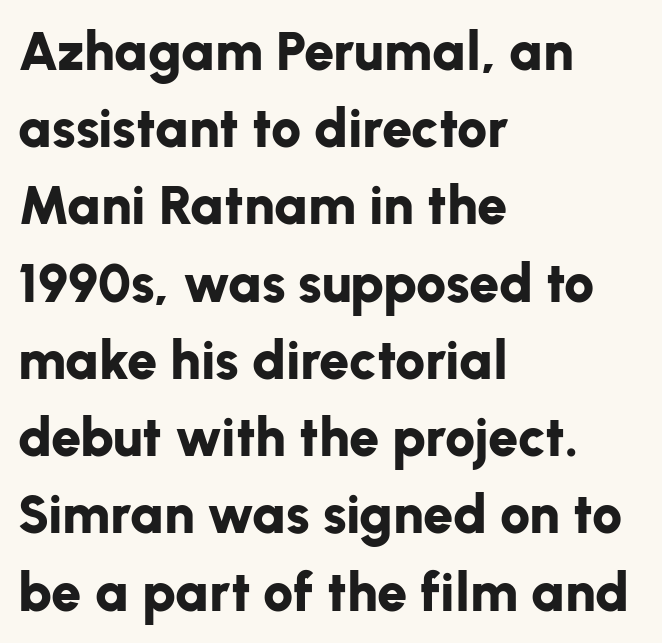
The image shows 54 px bold sans-serif type, upright; set left-aligned, normal line spacing (1.43x), normal letter spacing, not underlined; low stroke contrast and a medium x-height.
